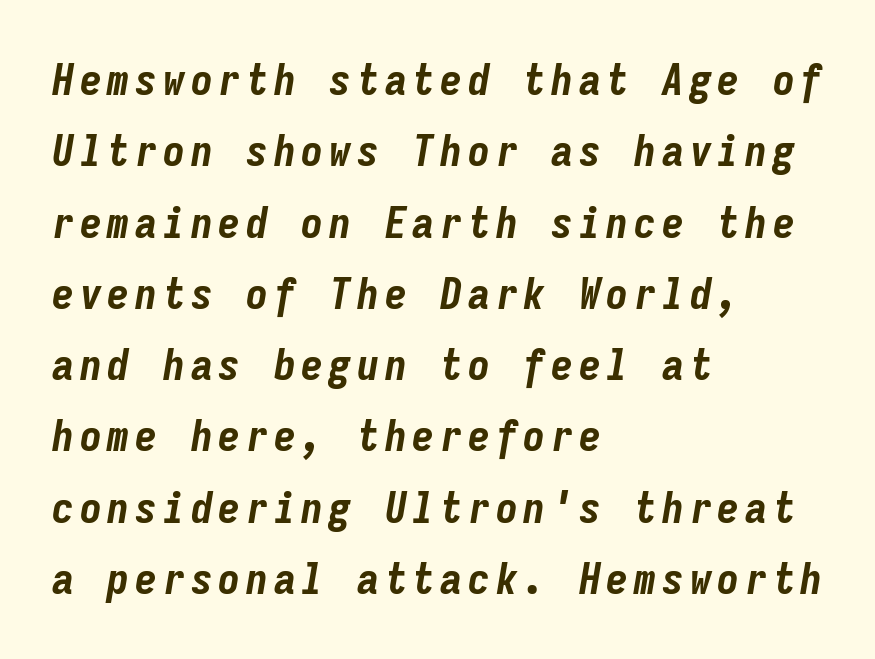
Interline gaps are of average width in this sample. The letters march in equal steps, a hallmark of fixed-pitch type. Descenders hang freely into open space. Does the copy run flush right? No — it runs flush left. The rendering uses a bold face; every stroke is thick and dark. The whole block is typeset with a tilt.
